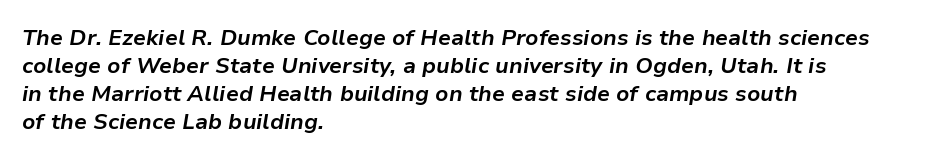
The glyphs have the mass of a bold cut. The passage shown leans; its letterforms are oblique. Notice how descenders clear the ascenders below comfortably — that's standard leading. Line beginnings align vertically; line endings do not.
